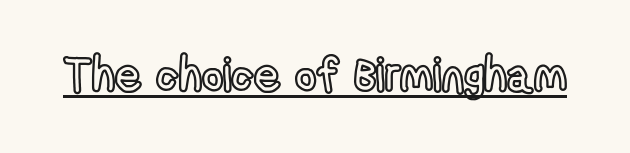
Q: Is the text italic (slanted)? A: No, it is upright.
Q: Is the text underlined? A: Yes.
Q: Is the spacing between letters normal or unusually wide? A: Normal.
Q: Width (condensed, normal, or wide)? A: Condensed.
Q: x-height? A: Medium.
Q: Monospaced? A: No.
